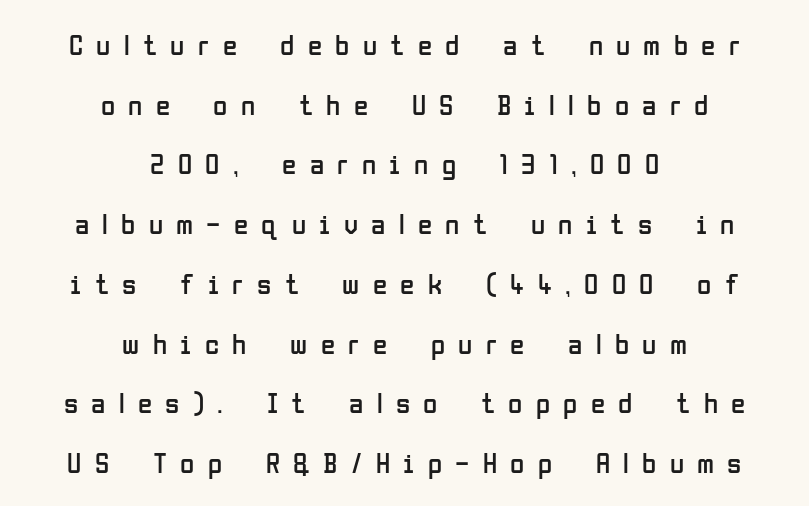
{"serif": "no", "italic": "no", "bold": "no", "weight": "regular", "width": "condensed", "stroke_contrast": "low", "x_height": "medium", "monospaced": "no", "underline": "no", "align": "center", "line_spacing": "loose", "line_spacing_ratio": 2.06, "letter_spacing": "wide", "letter_spacing_em": 0.46, "glyph_px": 29}
